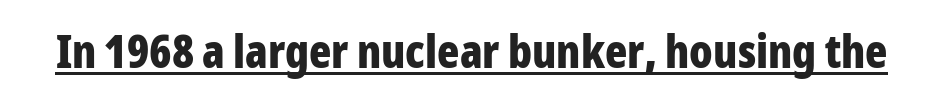
The image shows 46 px bold, condensed sans-serif type, upright; set normal letter spacing, underlined; low stroke contrast and a medium x-height.
